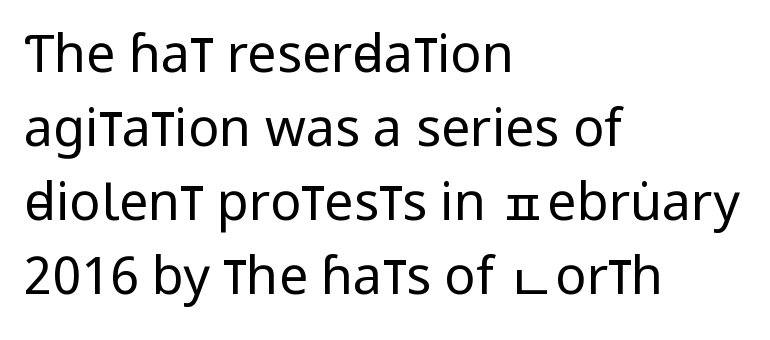
Looks like regular typesetting: each glyph gets only the width it needs. The paragraph has a hard left edge and a soft right edge. The characters are drawn with everyday or finer stroke widths. Lines of text with bare space underneath. Is the letter spacing exaggerated? No — it looks like the ordinary default.
